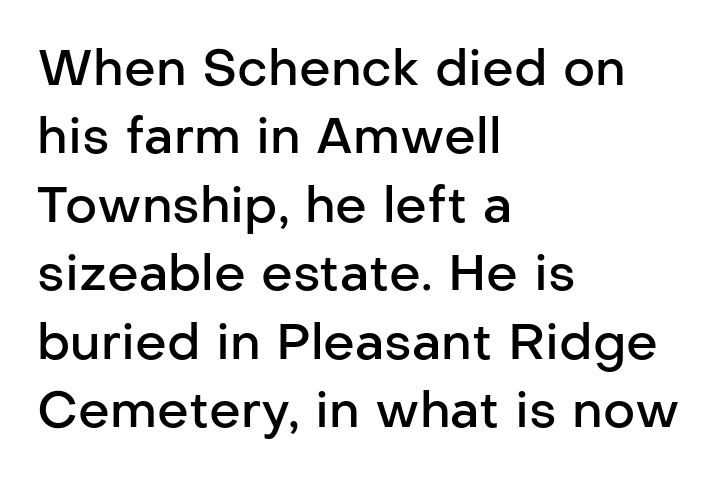
The image shows 50 px semibold sans-serif type, upright; set left-aligned, normal line spacing (1.37x), normal letter spacing, not underlined; low stroke contrast and a medium x-height.
